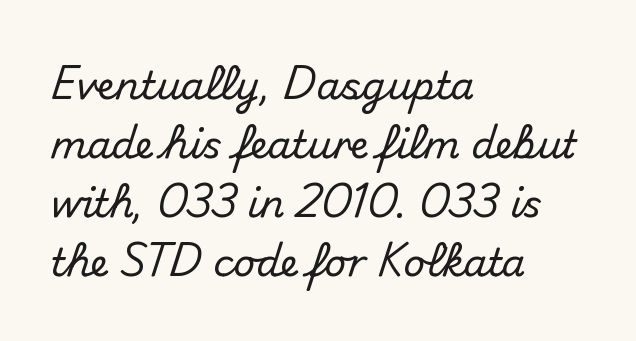
The image shows 38 px sans-serif type; set left-aligned, normal line spacing (1.55x), normal letter spacing, not underlined; medium stroke contrast and a small x-height.
